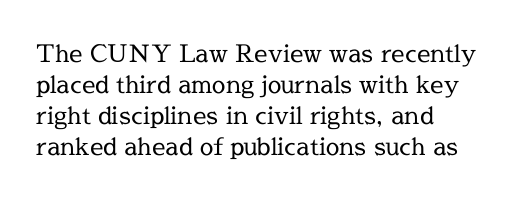
{"italic": "no", "bold": "no", "underline": "no", "align": "left", "line_spacing": "normal", "line_spacing_ratio": 1.29, "letter_spacing": "normal", "letter_spacing_em": 0.0, "glyph_px": 24}
